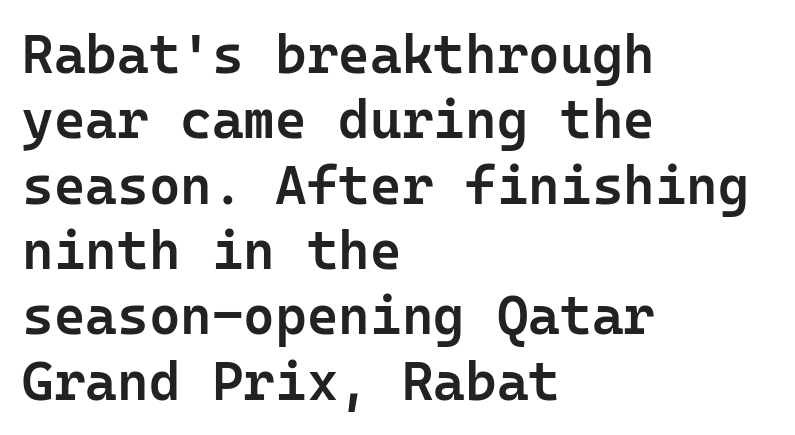
Designer's note — italics off, roman on. Letter spacing: default. Descenders hang freely into open space. Stroke terminals: plain, sans-serif. A somewhat darkened texture: the type is semibold rather than bold. The compositor pushed each line to the left boundary.
